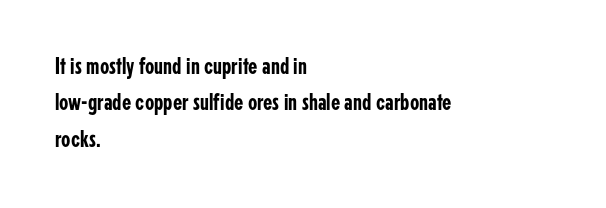
The image shows 24 px text type, upright; set left-aligned, normal line spacing (1.52x), normal letter spacing, not underlined.
